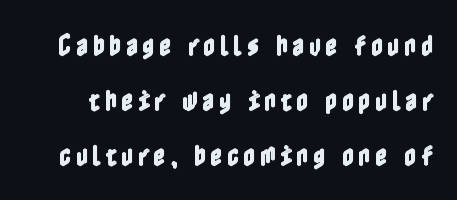
{"italic": "no", "underline": "no", "line_spacing": "loose", "line_spacing_ratio": 2.3, "glyph_px": 24}
